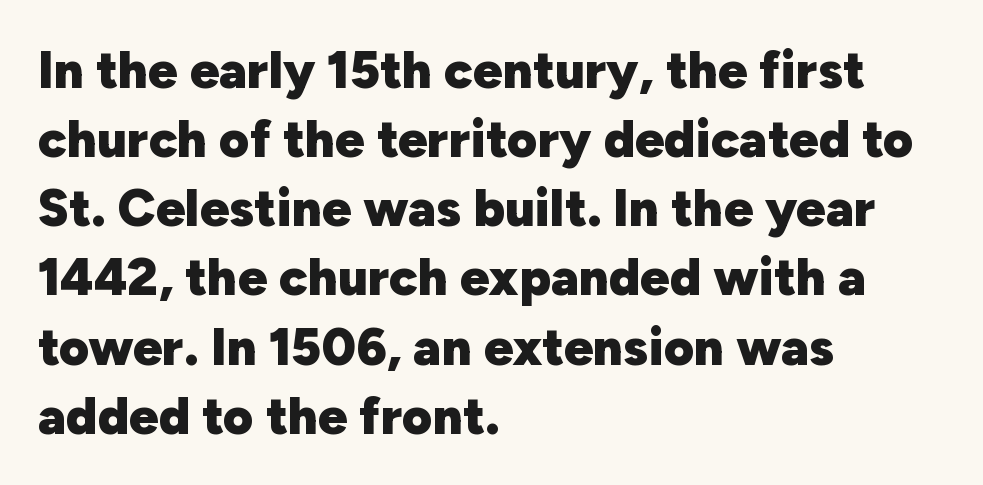
Leftover space on each line is placed entirely after the last word. The designer left line spacing at the default. Every stem runs plumb, perpendicular to the baseline. The letters advance in unequal steps, a hallmark of proportional type. This rendering features lettering with no underline.
